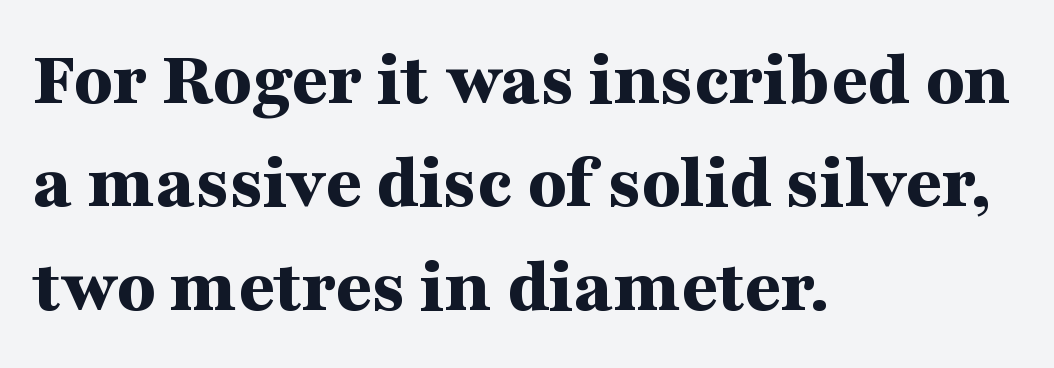
Is there much room between lines? A standard amount, neither cramped nor airy. Proportional: the letters do not fall into vertical columns. Small tapered or slab feet sit at the stroke ends, so this counts as serif. You could call the tracking neutral — neither tight nor loose. Ordinary non-slanted type is in use. This rendering features lettering with no underline.
